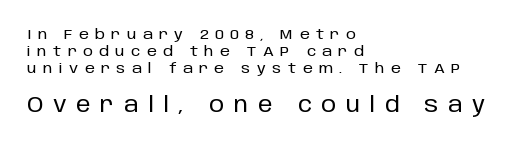
Is the block centered? No — it sits flush against the left margin. The axis of the letterforms is exactly vertical. Is the letter spacing exaggerated? Yes — the characters are pushed far apart. The emphasis by scale lands on block number two, below. A bare baseline throughout the passage.
